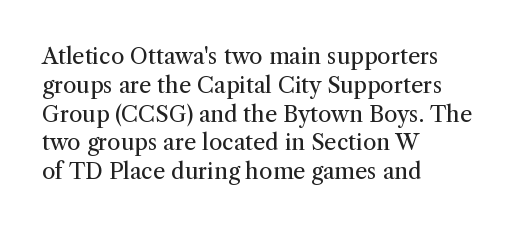
{"italic": "no", "bold": "no", "underline": "no", "align": "left", "line_spacing": "normal", "line_spacing_ratio": 1.31, "letter_spacing": "normal", "letter_spacing_em": 0.0, "glyph_px": 22}
